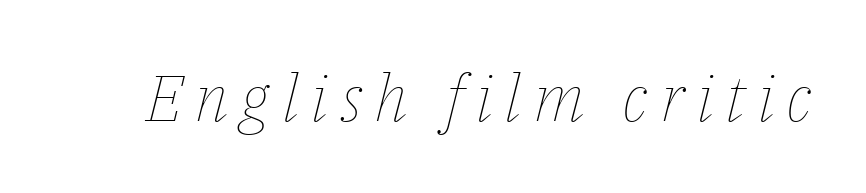
Q: Is the text bold? A: No.
Q: Is the text italic (slanted)? A: Yes, it leans right by about 14 degrees.
Q: Is the text underlined? A: No.
Q: Width (condensed, normal, or wide)? A: Normal.
Q: Stroke contrast? A: Low.
Q: x-height? A: Medium.
Q: Monospaced? A: No.
